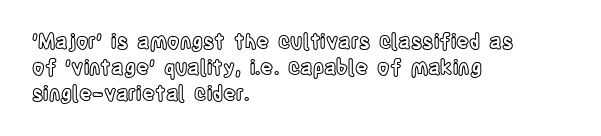
Is there any slant? The stems are plumb. Clear beneath every line of the passage. Nobody touched the tracking dial on this one. Line beginnings align vertically; line endings do not. One glance says typical: line gaps are just what's usual.
